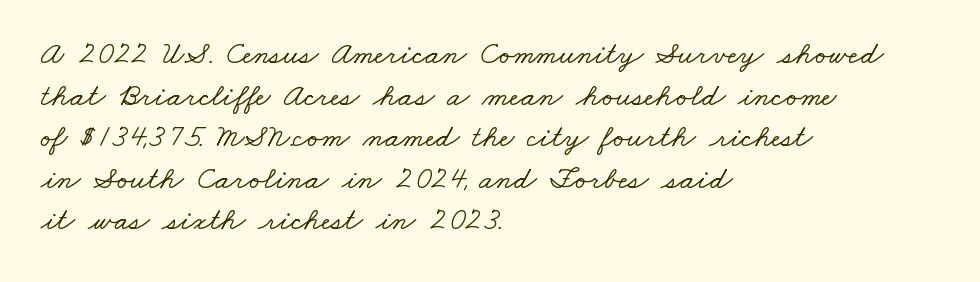
Q: Is the typeface a serif or a sans-serif typeface? A: Serif.
Q: Is the text underlined? A: No.
Q: How is the paragraph aligned? A: Left-aligned.
Q: Is the spacing between letters normal or unusually wide? A: Normal.
Q: Is the spacing between lines tight, normal or loose? A: Normal.
Q: Width (condensed, normal, or wide)? A: Wide.
Q: Stroke contrast? A: Low.
Q: x-height? A: Small.
Q: Monospaced? A: No.
